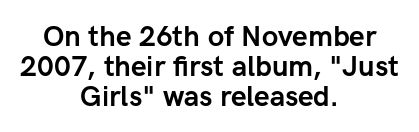
Observe the ordinary spacing: letters are neighbours, not strangers. Strong, thick strokes mark this as bold type. Both edges are ragged and mirror each other, which tells us the setting is centered. Typographically, this falls in the sans-serif category. Students, observe: this is what under-led, compact text looks like. Any mark beneath the type? The region is blank.
